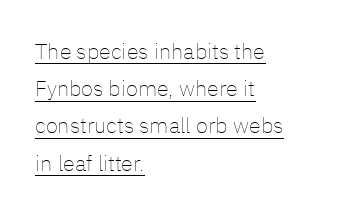
{"italic": "no", "bold": "no", "underline": "yes", "align": "left", "line_spacing": "normal", "line_spacing_ratio": 1.69, "letter_spacing": "normal", "letter_spacing_em": 0.0, "glyph_px": 22}
